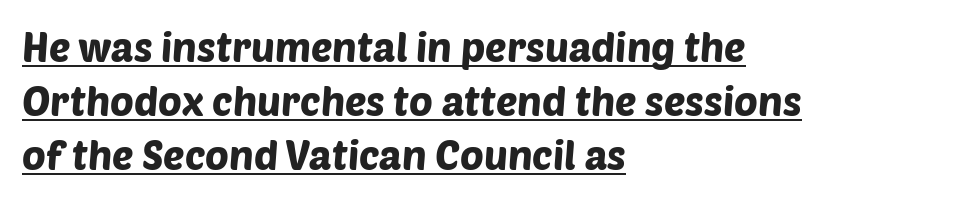
Note the varied advance widths — an 'i' is clearly narrower than an 'm'. The face used here is rendered with its standard letterfit. Examine the stroke ends and you'll find no serifs. Casual observation: everything's shoved over to the left.
